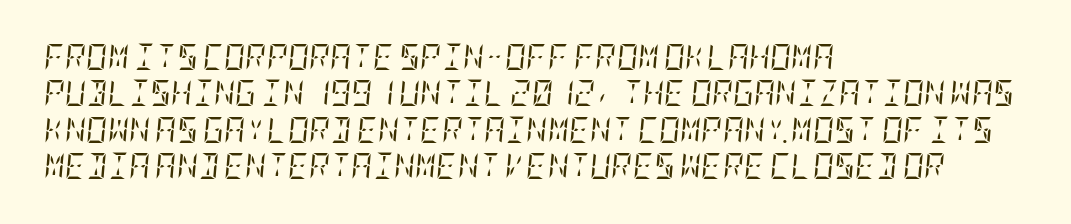
Q: Is the text bold? A: No.
Q: Is the text italic (slanted)? A: Yes, it leans right by about 5 degrees.
Q: Is the text underlined? A: No.
Q: How is the paragraph aligned? A: Left-aligned.
Q: Is the spacing between letters normal or unusually wide? A: Normal.
Q: Is the spacing between lines tight, normal or loose? A: Normal.
